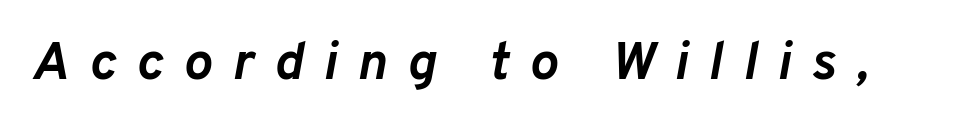
Q: Is the text bold? A: Yes.
Q: Is the text italic (slanted)? A: Yes, it leans right by about 10 degrees.
Q: Is the text underlined? A: No.
Q: Is the spacing between letters normal or unusually wide? A: Unusually wide.
Q: Width (condensed, normal, or wide)? A: Normal.
Q: Stroke contrast? A: Low.
Q: x-height? A: Medium.
Q: Monospaced? A: No.
